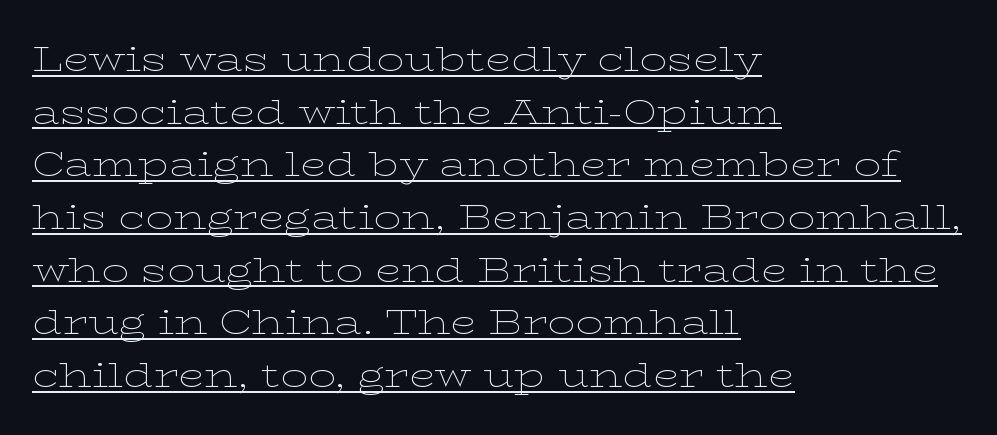
Counters stay open thanks to moderate or lighter strokes. The words here are underlined. A classic flush-left, rag-right setting is used for this passage. This is roman type, the default non-slanted kind. Baseline-to-baseline distance is the conventional proportion of letter height.
